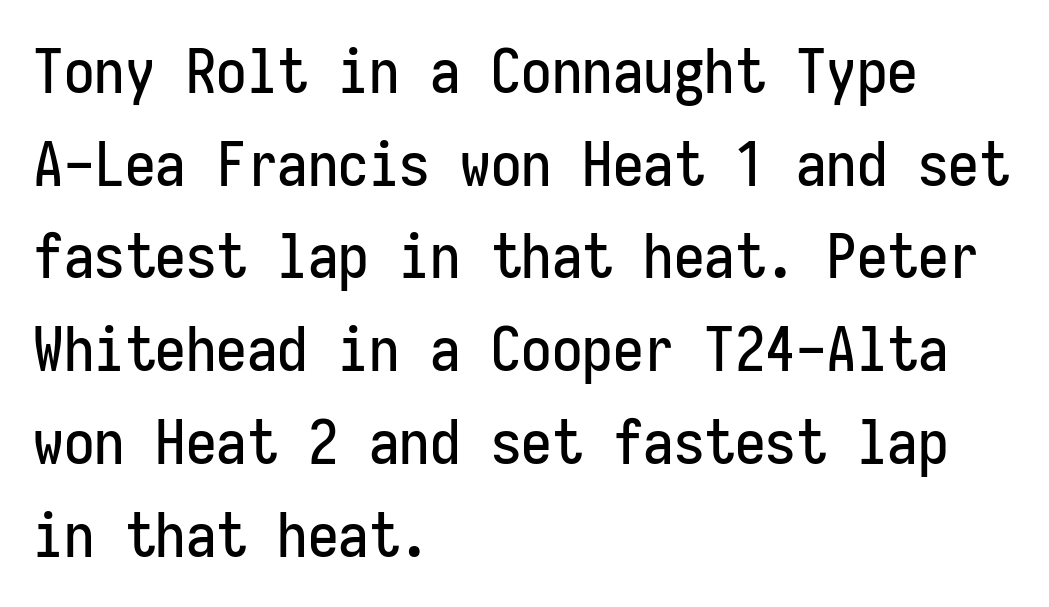
{"serif": "no", "italic": "no", "width": "condensed", "stroke_contrast": "low", "x_height": "medium", "monospaced": "yes", "underline": "no", "align": "left", "line_spacing": "normal", "line_spacing_ratio": 1.52, "letter_spacing": "normal", "letter_spacing_em": 0.0, "glyph_px": 61}
